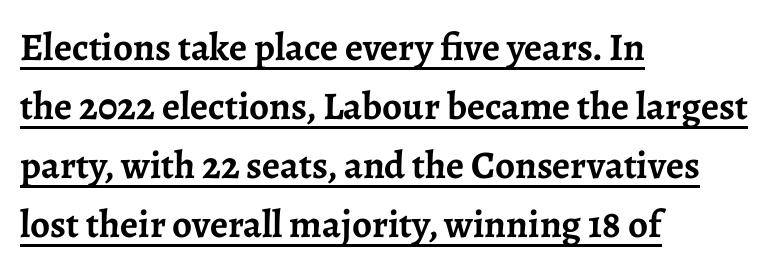
Q: Is the text bold? A: Yes.
Q: Is the text italic (slanted)? A: No, it is upright.
Q: Is the typeface a serif or a sans-serif typeface? A: Serif.
Q: Is the text underlined? A: Yes.
Q: How is the paragraph aligned? A: Left-aligned.
Q: Is the spacing between letters normal or unusually wide? A: Normal.
Q: Is the spacing between lines tight, normal or loose? A: Normal.
Q: Width (condensed, normal, or wide)? A: Normal.
Q: Stroke contrast? A: Low.
Q: x-height? A: Medium.
Q: Monospaced? A: No.
